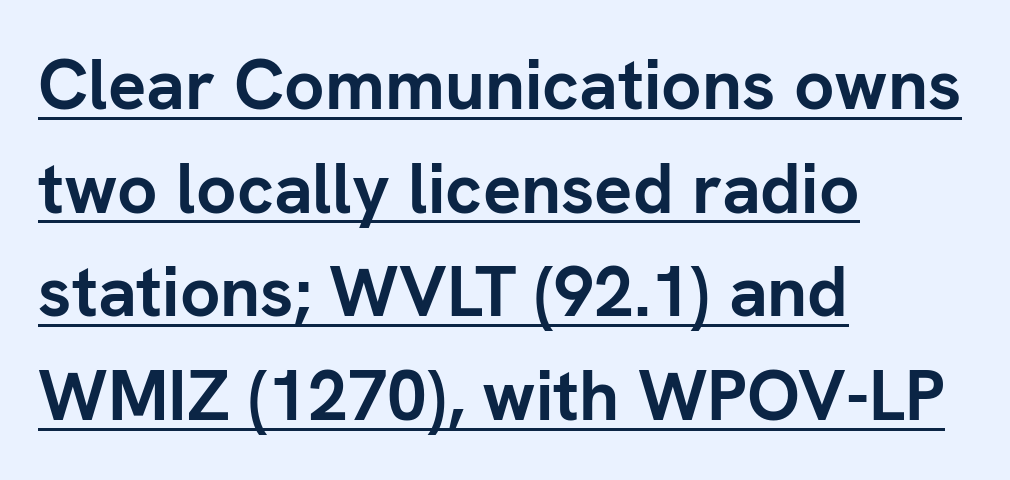
The image shows 71 px semibold sans-serif type, upright; set left-aligned, normal line spacing (1.46x), normal letter spacing, underlined; low stroke contrast and a medium x-height.
